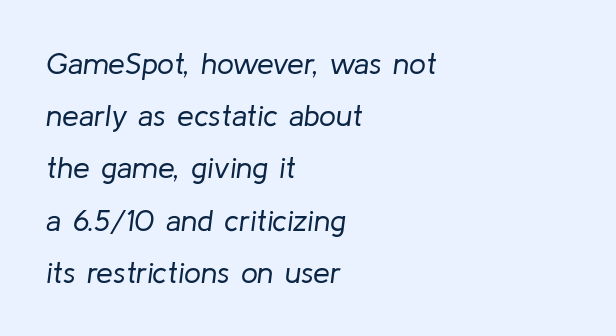
The typography opts for an oblique posture over an upright one. A typesetter would call this proportional, since set widths differ per character. Left-aligned paragraph, ragged on the right. Bold? No — there's no thickening of the strokes. Plain, unruled lines of type.
